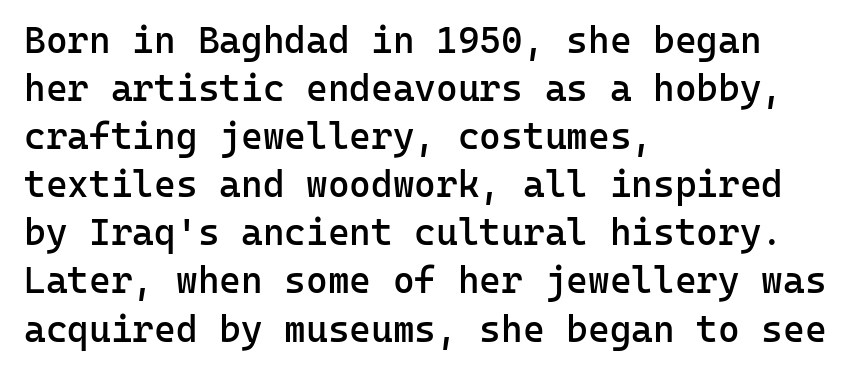
{"serif": "no", "italic": "no", "bold": "semi", "weight": "semibold", "width": "normal", "stroke_contrast": "low", "x_height": "medium", "monospaced": "yes", "underline": "no", "align": "left", "line_spacing": "normal", "line_spacing_ratio": 1.3, "letter_spacing": "normal", "letter_spacing_em": 0.0, "glyph_px": 37}
